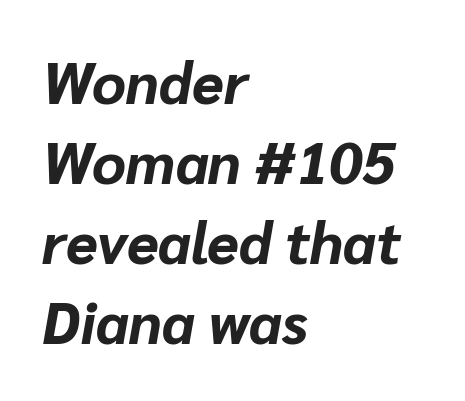
Q: Is the text bold? A: Yes.
Q: Is the text italic (slanted)? A: Yes, it leans right by about 10 degrees.
Q: Is the text underlined? A: No.
Q: How is the paragraph aligned? A: Left-aligned.
Q: Is the spacing between letters normal or unusually wide? A: Normal.
Q: Is the spacing between lines tight, normal or loose? A: Normal.
Q: Width (condensed, normal, or wide)? A: Normal.
Q: Stroke contrast? A: Low.
Q: x-height? A: Medium.
Q: Monospaced? A: No.
